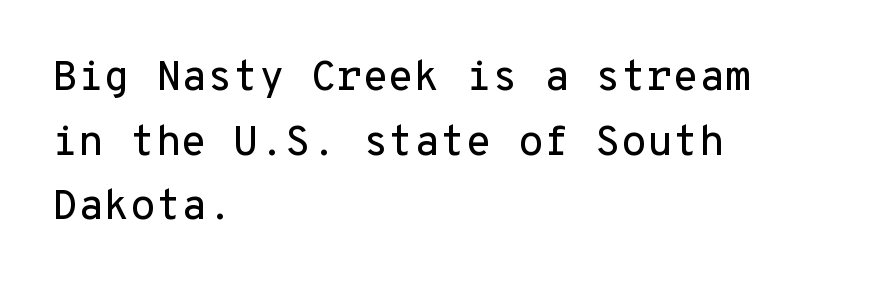
The letters stand upright; this is a roman face. Nothing sits at the stroke ends, so this counts as sans-serif. Honestly, the row spacing looks completely unremarkable. Monospaced: the letters line up in strict vertical columns.
